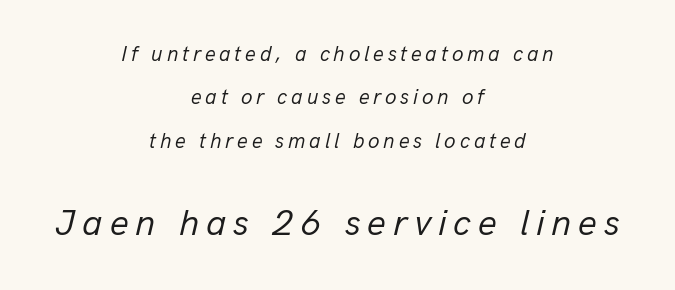
{"italic": "yes", "lean": "right", "slant_degrees": 13, "bold": "no", "weight": "regular", "width": "normal", "stroke_contrast": "low", "x_height": "medium", "monospaced": "no", "underline": "no", "align": "center", "line_spacing": "loose", "line_spacing_ratio": 2.06, "larger_block": "second", "size_ratio": 1.76, "glyph_px": 37}
